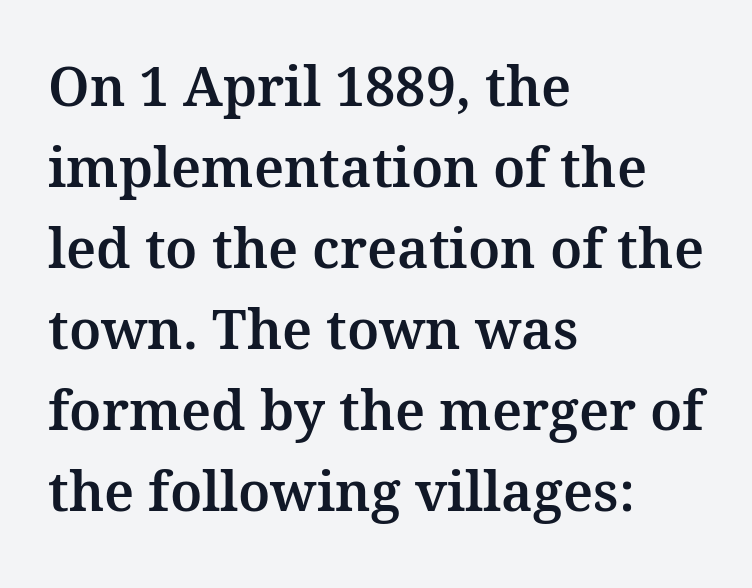
{"serif": "yes", "italic": "no", "width": "normal", "stroke_contrast": "medium", "x_height": "medium", "monospaced": "no", "underline": "no", "align": "left", "line_spacing": "normal", "line_spacing_ratio": 1.5, "letter_spacing": "normal", "letter_spacing_em": 0.0, "glyph_px": 54}
